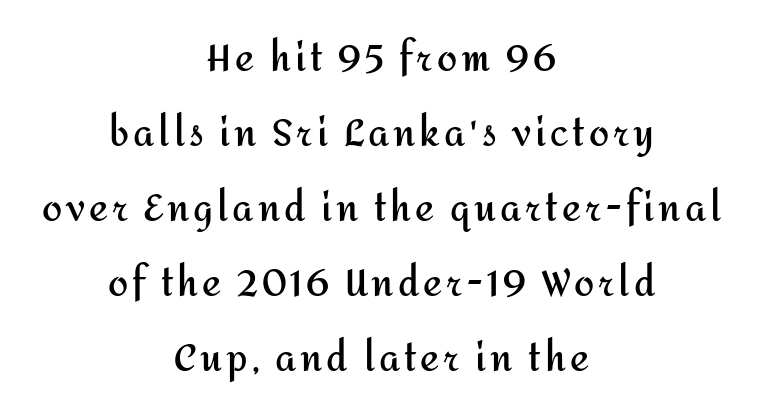
Q: Is the text bold? A: Yes.
Q: Is the text italic (slanted)? A: No, it is upright.
Q: Is the typeface a serif or a sans-serif typeface? A: Sans-serif.
Q: Is the text underlined? A: No.
Q: How is the paragraph aligned? A: Centered.
Q: Is the spacing between lines tight, normal or loose? A: Loose.
Q: Width (condensed, normal, or wide)? A: Normal.
Q: Stroke contrast? A: Medium.
Q: x-height? A: Medium.
Q: Monospaced? A: No.
